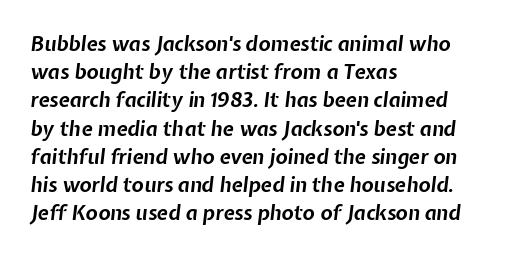
Notice how descenders clear the ascenders below comfortably — that's standard leading. In terms of letterspacing, this is plain default setting. The lettering tilts uniformly, giving the passage an italic look. The zone under the glyphs is completely vacant.
